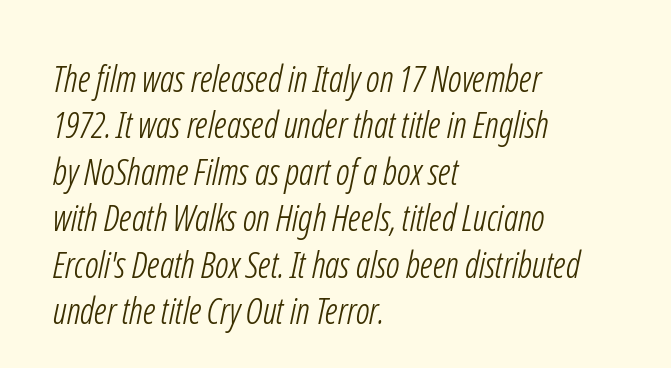
If you drew a ruler down the left edge, every line would touch it. Decoration check: the copy has no underline. There is no visible air inserted between adjacent glyphs. The strokes carry an ordinary text weight at most. The rendering uses natural spacing where letterforms have individual widths.
